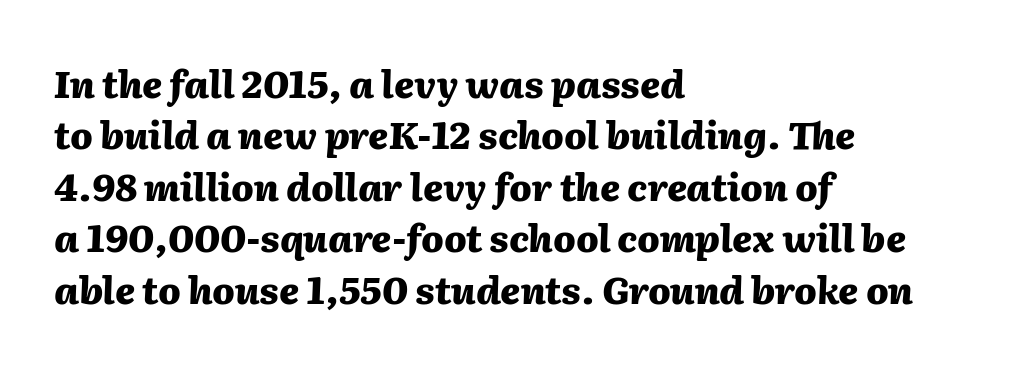
Honestly, the letter spacing is just normal — you wouldn't notice it. Students, observe: this is what conventionally led text looks like. Typographic density is high because the face is bold. Has an underline been added? It has not. The rendering anchors every line to the left-hand side. You could not count columns in this text — the font is proportionally spaced.
